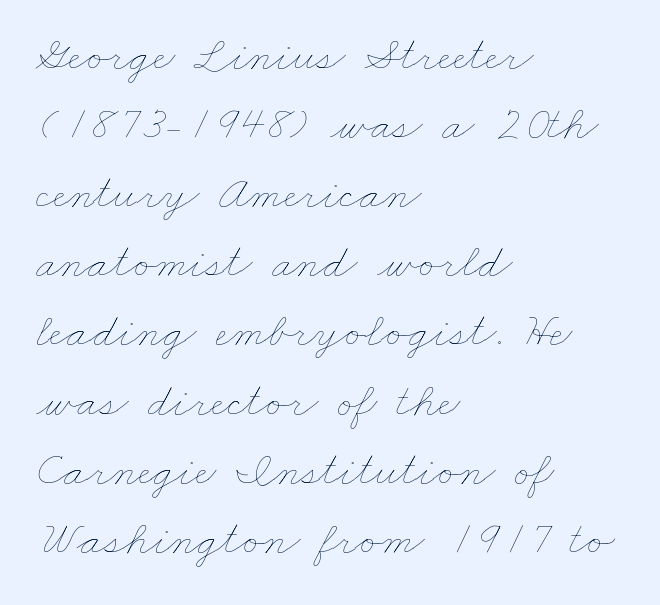
The letters look calm and open, with moderate or lighter stems. One glance says typical: line gaps are just what's usual. The horizontal fit of the characters is conventional and even. The letters advance in unequal steps, a hallmark of proportional type. Which margin do the lines hug? The left one — the right edge is uneven.
